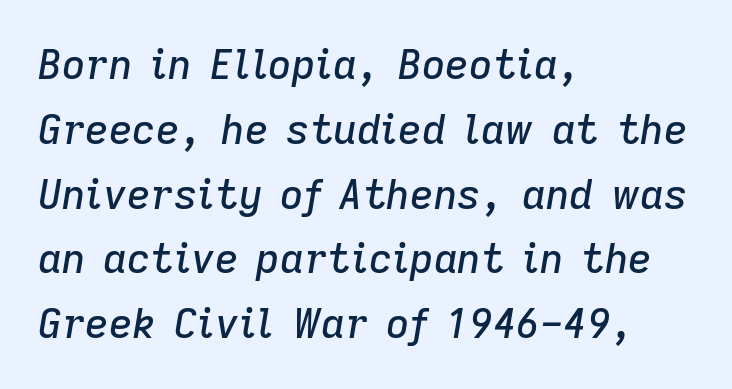
{"italic": "yes", "lean": "right", "slant_degrees": 9, "width": "normal", "stroke_contrast": "low", "x_height": "medium", "monospaced": "no", "underline": "no", "align": "left", "line_spacing": "normal", "line_spacing_ratio": 1.58, "letter_spacing": "normal", "letter_spacing_em": 0.0, "glyph_px": 41}
